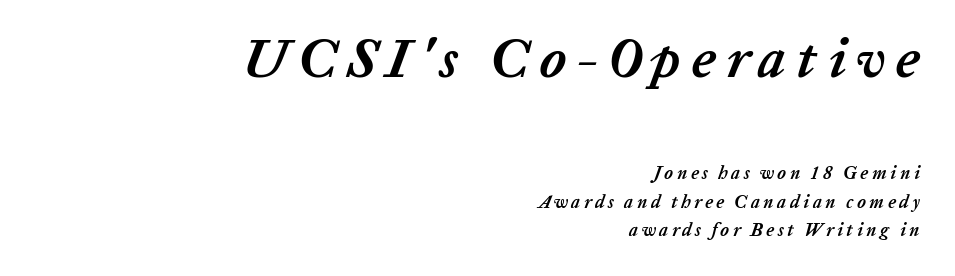
Note: larger setting up top, smaller setting below. Varying glyph widths throughout — classic text-font behaviour. Plenty of ink on the page — the face is bold. Baseline-to-baseline distance is the conventional proportion of letter height. The gap between lines stays unmarked.
